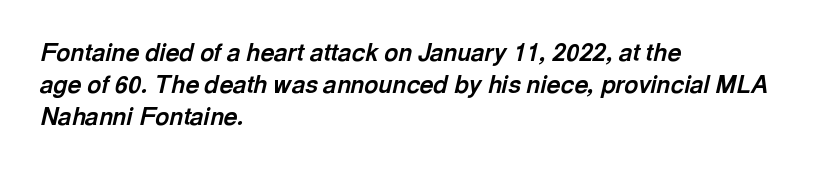
The characters look thick and weighty, a clear bold. Honestly, the row spacing looks completely unremarkable. The type is set solid horizontally, with unmodified tracking. Type without underlining.
